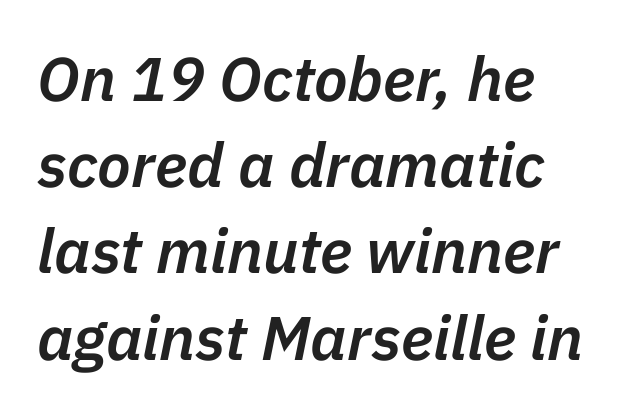
Q: Is the text bold? A: Semi-bold.
Q: Is the text italic (slanted)? A: Yes, it leans right by about 11 degrees.
Q: Is the text underlined? A: No.
Q: How is the paragraph aligned? A: Left-aligned.
Q: Is the spacing between letters normal or unusually wide? A: Normal.
Q: Is the spacing between lines tight, normal or loose? A: Normal.
Q: Width (condensed, normal, or wide)? A: Normal.
Q: Stroke contrast? A: Low.
Q: x-height? A: Medium.
Q: Monospaced? A: No.
